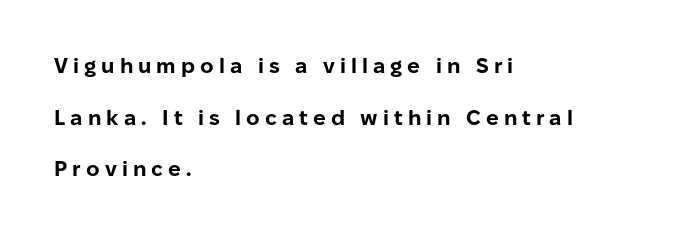
The image shows 21 px bold type, upright; set left-aligned, loose line spacing (2.46x), unusually wide letter spacing (+0.24 em), not underlined.
